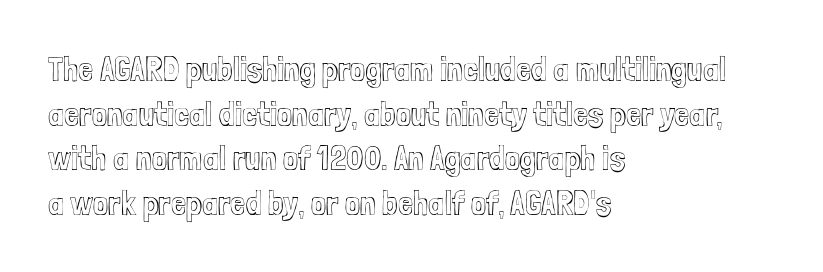
Compared with a centered layout, this one pins lines to the left instead. How would I describe the line gaps? Plain and ordinary. There is no visible air inserted between adjacent glyphs. Characters remain perfectly vertical along every line. Unmarked baselines from the first word to the last.
